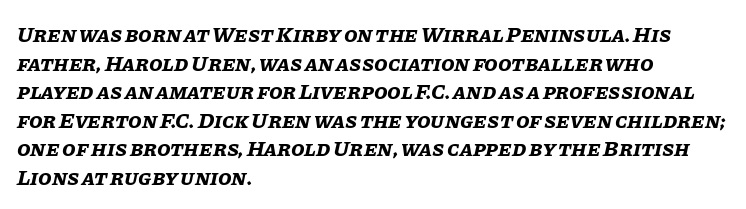
{"italic": "yes", "lean": "right", "slant_degrees": 11, "bold": "yes", "underline": "no", "align": "left", "line_spacing": "normal", "line_spacing_ratio": 1.3, "letter_spacing": "normal", "letter_spacing_em": 0.0, "glyph_px": 22}
